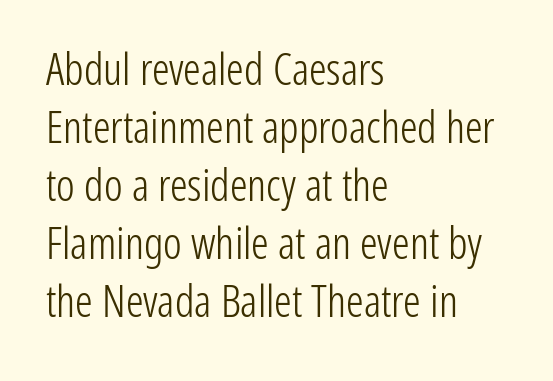
{"serif": "no", "italic": "no", "bold": "no", "weight": "light", "width": "condensed", "stroke_contrast": "low", "x_height": "medium", "monospaced": "no", "underline": "no", "align": "left", "line_spacing": "normal", "line_spacing_ratio": 1.32, "letter_spacing": "normal", "letter_spacing_em": 0.0, "glyph_px": 44}
